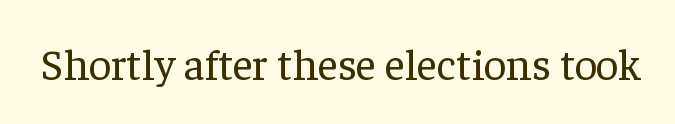
Q: Is the text bold? A: No.
Q: Is the text italic (slanted)? A: No, it is upright.
Q: Is the typeface a serif or a sans-serif typeface? A: Serif.
Q: Is the text underlined? A: No.
Q: Is the spacing between letters normal or unusually wide? A: Normal.
Q: Width (condensed, normal, or wide)? A: Normal.
Q: Stroke contrast? A: Low.
Q: x-height? A: Medium.
Q: Monospaced? A: No.
